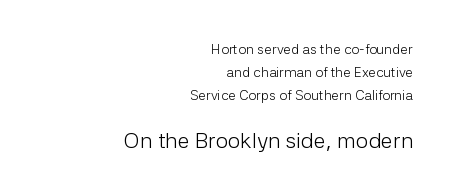
Alignment: flush right. Clear beneath every line of the passage. Quick note: not italic, upright. The rendering keeps characters at their native spacing. You get the small type first, then a jump to larger type. The vertical gap from one line to the next is medium.
